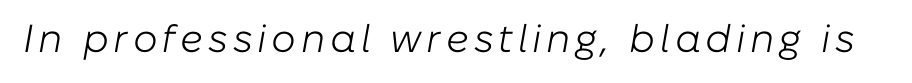
Q: Is the text bold? A: No.
Q: Is the text italic (slanted)? A: Yes, it leans right by about 10 degrees.
Q: Is the text underlined? A: No.
Q: Width (condensed, normal, or wide)? A: Normal.
Q: Stroke contrast? A: Low.
Q: x-height? A: Medium.
Q: Monospaced? A: No.
